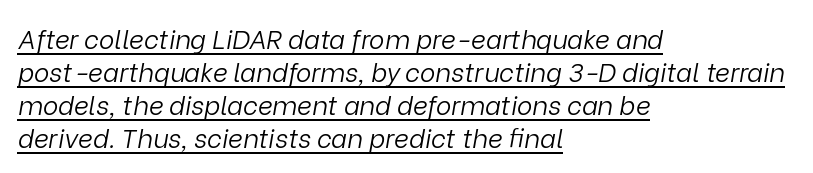
Alignment: flush left. You can tell it's italic because the verticals aren't actually vertical. Normally led — the rows are evenly, conventionally spaced. The cut favours lightness, reaching ordinary text weight at its darkest.
